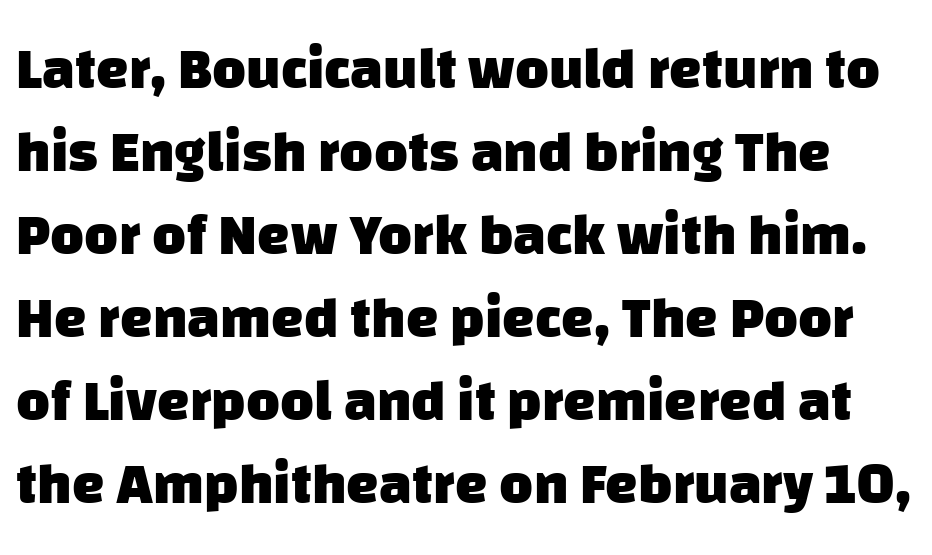
The image shows 58 px heavy sans-serif type; set normal line spacing (1.43x), normal letter spacing, not underlined; low stroke contrast and a large x-height.
